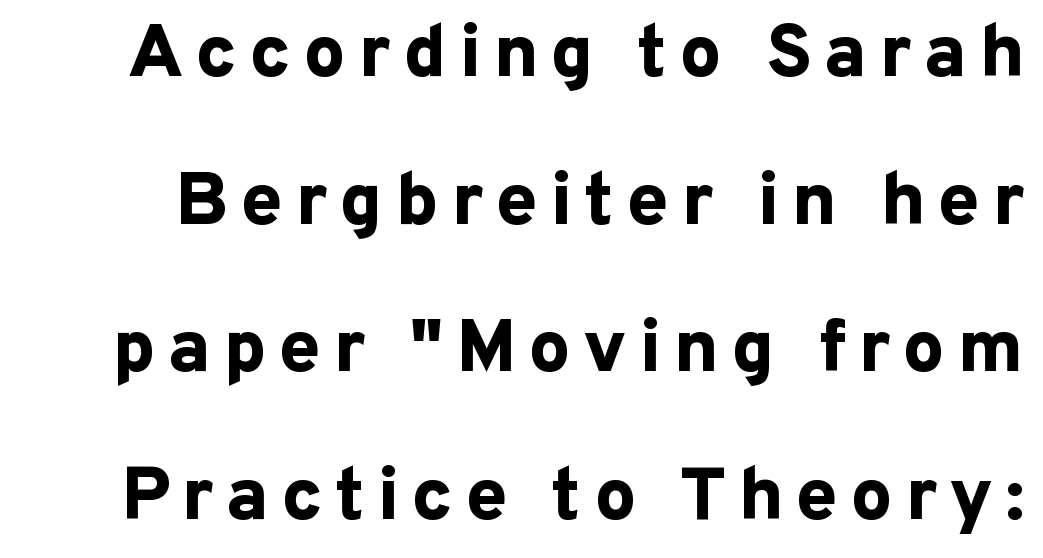
Q: Is the text bold? A: Yes.
Q: Is the text italic (slanted)? A: No, it is upright.
Q: Is the typeface a serif or a sans-serif typeface? A: Sans-serif.
Q: Is the text underlined? A: No.
Q: Is the spacing between lines tight, normal or loose? A: Loose.
Q: Width (condensed, normal, or wide)? A: Normal.
Q: Stroke contrast? A: Low.
Q: x-height? A: Medium.
Q: Monospaced? A: No.
